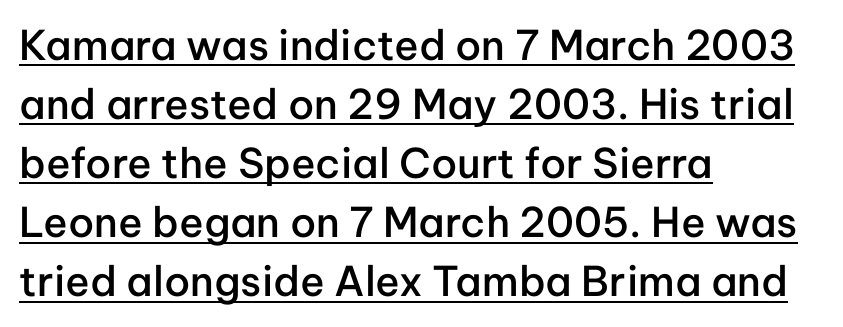
The glyphs have the mass of a demibold cut, below bold. The specimen includes a rule beneath the text block's lines. Letterform terminals end flat and unadorned throughout the passage. These lines were composed using upright roman letters.
